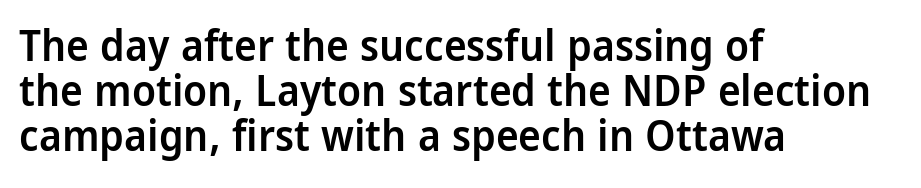
The image shows 43 px semibold, condensed sans-serif type, upright; set left-aligned, tight line spacing (1.05x), normal letter spacing, not underlined; low stroke contrast and a large x-height.
